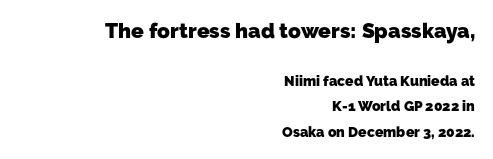
The image shows 21 px bold type; set right-aligned, line spacing 1.79x, normal letter spacing, not underlined; the first (top) block is 1.5x larger.
